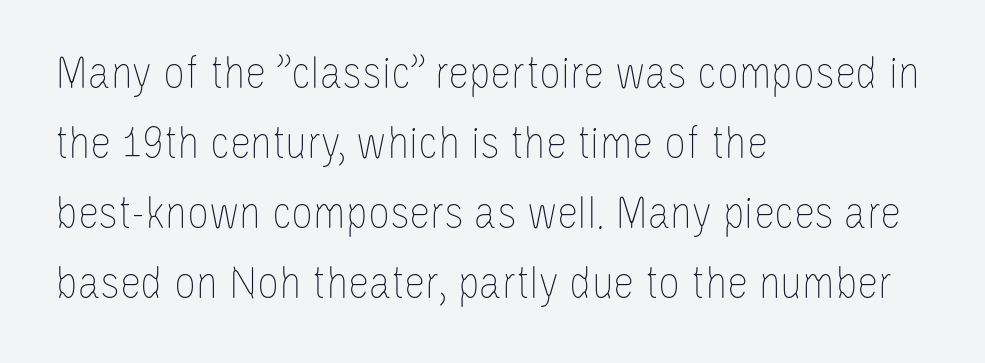
The image shows 48 px thin, condensed type, upright; set left-aligned, normal line spacing (1.46x), normal letter spacing, not underlined; low stroke contrast and a large x-height.
